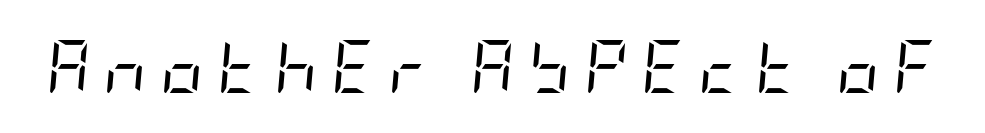
{"italic": "yes", "lean": "right", "slant_degrees": 5, "bold": "no", "weight": "regular", "width": "condensed", "stroke_contrast": "low", "x_height": "large", "underline": "no", "letter_spacing": "wide", "letter_spacing_em": 0.26, "glyph_px": 53}
